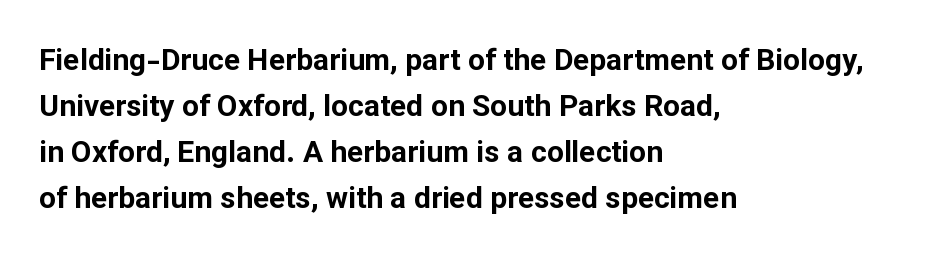
The rag falls on the right side of this text block. Italic: no, the glyphs are upright roman. This sample has the flowing, uneven cadence of proportional lettering. No feet cap the strokes, marking this as sans-serif type.
